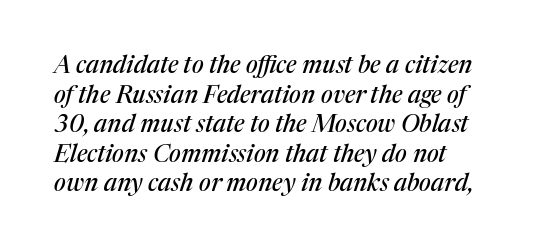
Q: Is the text italic (slanted)? A: Yes, it leans right by about 17 degrees.
Q: Is the text underlined? A: No.
Q: Is the spacing between letters normal or unusually wide? A: Normal.
